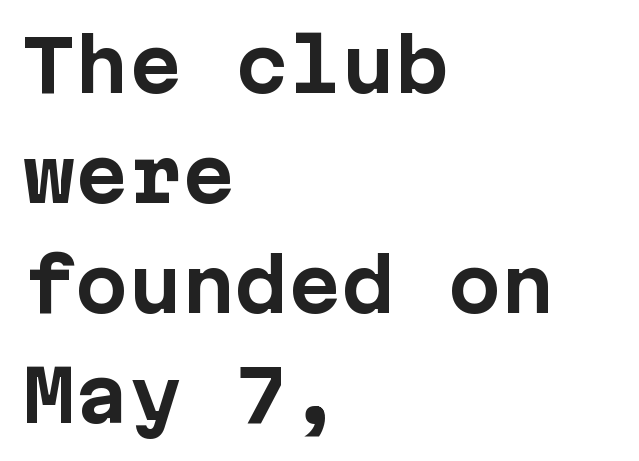
The image shows 71 px bold sans-serif type, upright, monospaced; set left-aligned, normal line spacing (1.55x), normal letter spacing, not underlined; low stroke contrast and a medium x-height.
